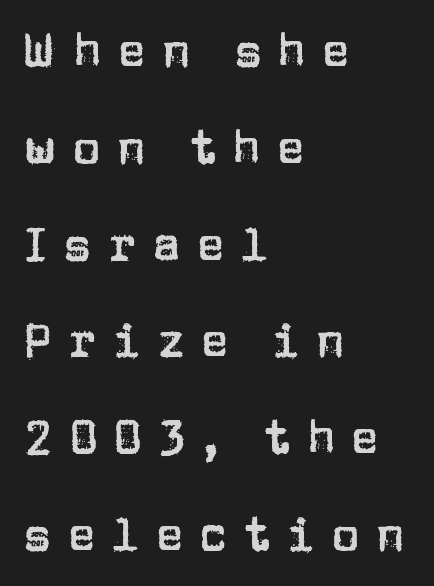
The image shows 47 px sans-serif type, upright; set left-aligned, loose line spacing (2.06x), unusually wide letter spacing (+0.34 em), not underlined; low stroke contrast and a large x-height.
